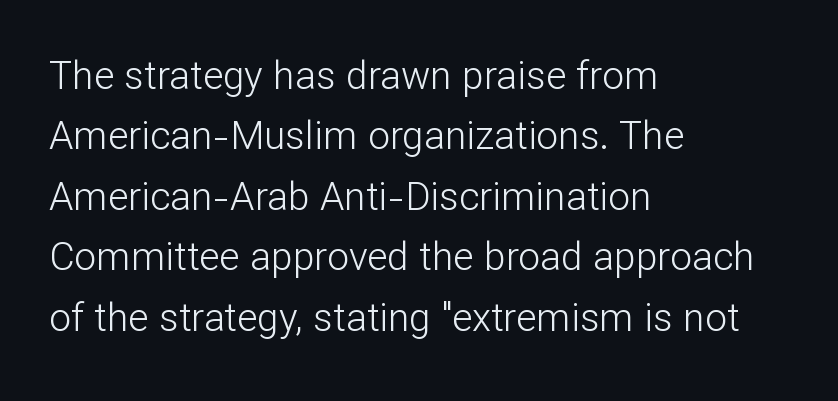
Q: Is the text bold? A: No.
Q: Is the text italic (slanted)? A: No, it is upright.
Q: Is the typeface a serif or a sans-serif typeface? A: Sans-serif.
Q: Is the text underlined? A: No.
Q: How is the paragraph aligned? A: Left-aligned.
Q: Is the spacing between letters normal or unusually wide? A: Normal.
Q: Is the spacing between lines tight, normal or loose? A: Normal.
Q: Width (condensed, normal, or wide)? A: Normal.
Q: Stroke contrast? A: Low.
Q: x-height? A: Medium.
Q: Monospaced? A: No.
